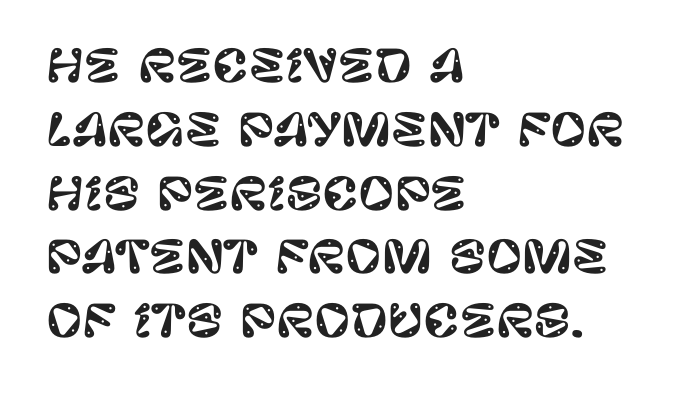
{"serif": "no", "width": "normal", "stroke_contrast": "low", "x_height": "large", "monospaced": "no", "underline": "no", "align": "left", "line_spacing": "normal", "line_spacing_ratio": 1.45, "letter_spacing": "normal", "letter_spacing_em": 0.0, "glyph_px": 44}
